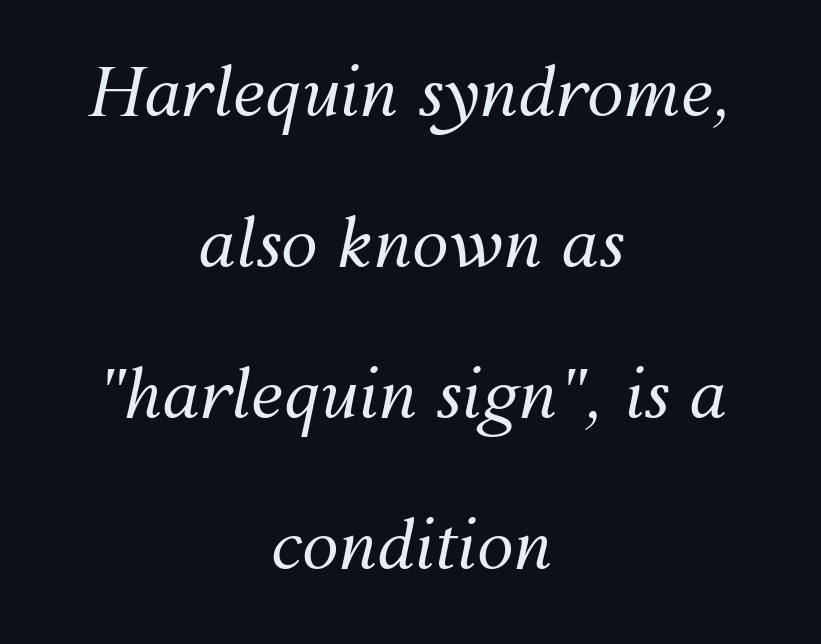
{"italic": "yes", "lean": "right", "slant_degrees": 12, "bold": "no", "weight": "regular", "width": "normal", "stroke_contrast": "medium", "x_height": "medium", "monospaced": "no", "underline": "no", "align": "center", "line_spacing": "loose", "line_spacing_ratio": 2.29, "letter_spacing": "normal", "letter_spacing_em": 0.0, "glyph_px": 66}
